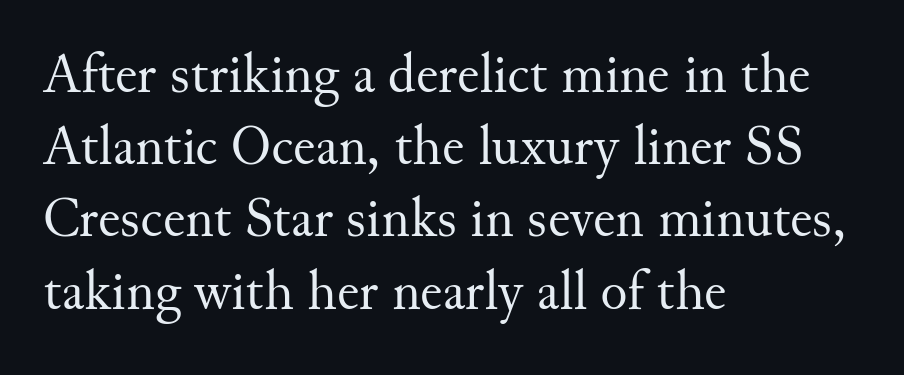
Q: Is the text bold? A: No.
Q: Is the text italic (slanted)? A: No, it is upright.
Q: Is the typeface a serif or a sans-serif typeface? A: Serif.
Q: Is the text underlined? A: No.
Q: How is the paragraph aligned? A: Left-aligned.
Q: Is the spacing between letters normal or unusually wide? A: Normal.
Q: Is the spacing between lines tight, normal or loose? A: Normal.
Q: Width (condensed, normal, or wide)? A: Normal.
Q: Stroke contrast? A: Medium.
Q: x-height? A: Small.
Q: Monospaced? A: No.
